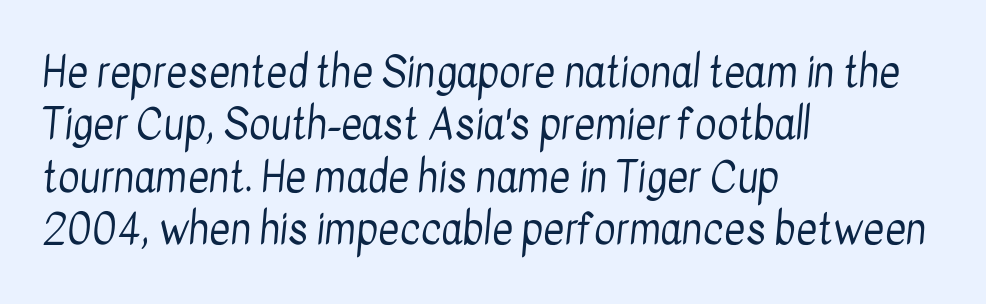
The image shows 41 px regular-weight, condensed sans-serif type; set left-aligned, normal line spacing (1.28x), normal letter spacing, not underlined; low stroke contrast and a medium x-height.
